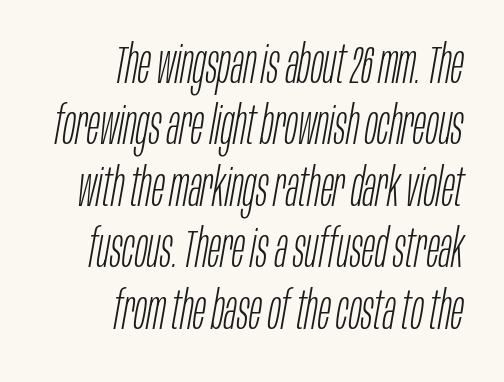
The rendering uses natural spacing where letterforms have individual widths. Emphasis-style slanted type is in use. Each row of text sits above clean, open space. Visually the block forms a straight wall on the right and a jagged coastline on the left. The weight tops out at a normal text grade. You could call the tracking neutral — neither tight nor loose.
